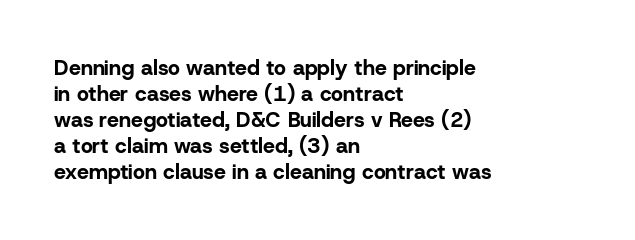
The strokes are fattened all the way to bold. Visually the block forms a straight wall on the left and a jagged coastline on the right. A typesetter would mark this as roman, not italic. The words here are not underlined.
